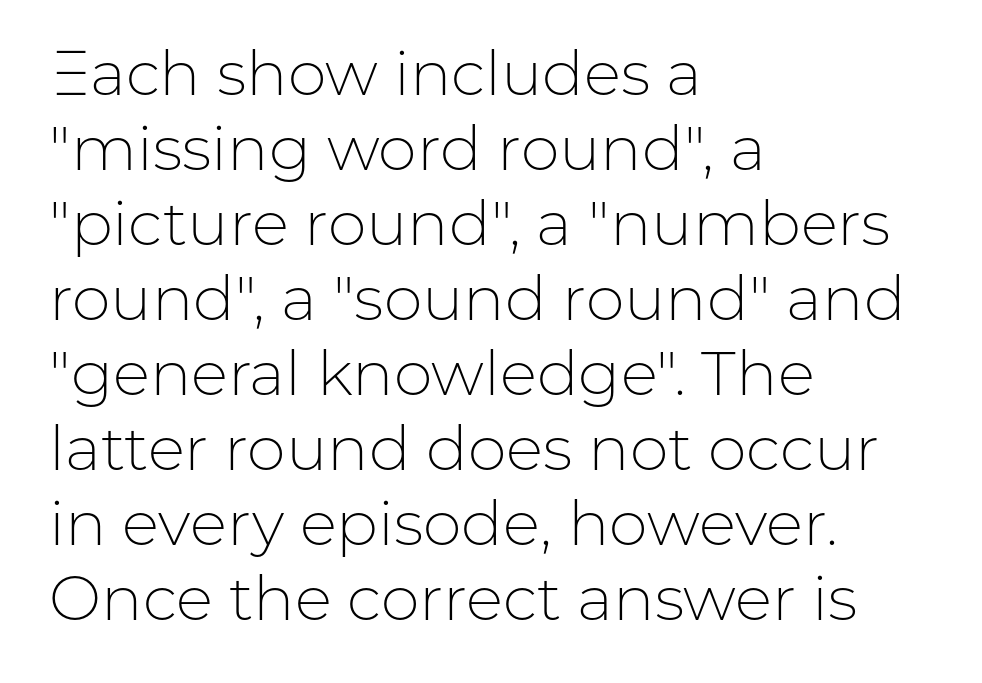
The image shows 62 px light sans-serif type, upright; set left-aligned, line spacing 1.21x, normal letter spacing, not underlined; low stroke contrast and a medium x-height.
